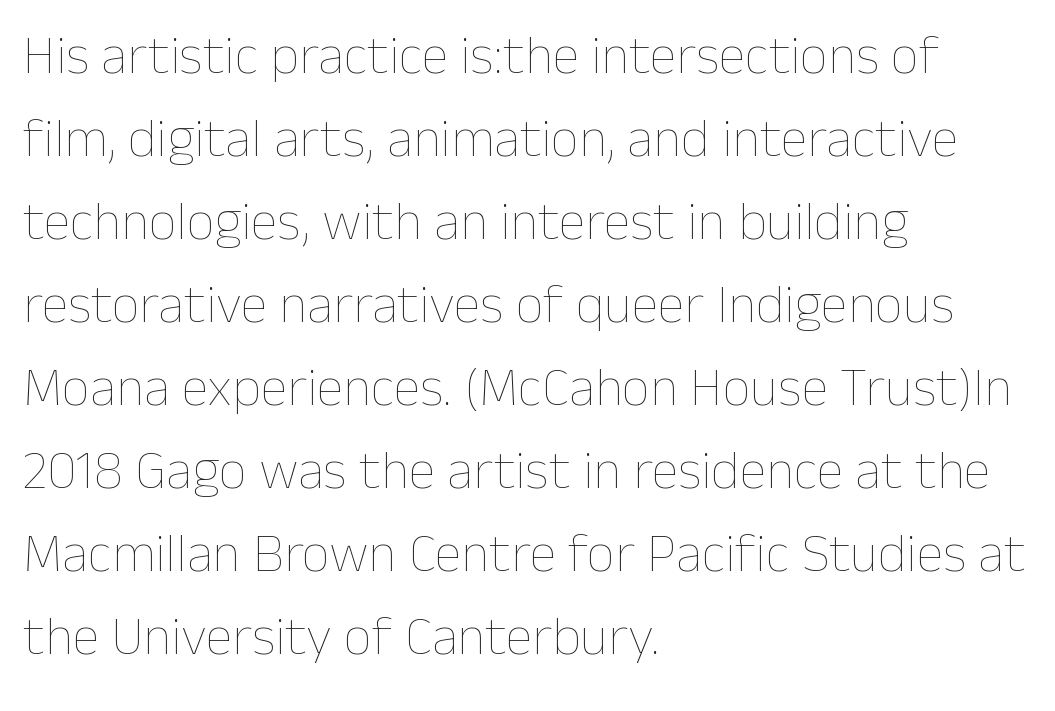
{"italic": "no", "bold": "no", "weight": "thin", "width": "normal", "stroke_contrast": "low", "x_height": "medium", "monospaced": "no", "underline": "no", "align": "left", "line_spacing": "normal", "line_spacing_ratio": 1.51, "letter_spacing": "normal", "letter_spacing_em": 0.0, "glyph_px": 55}
